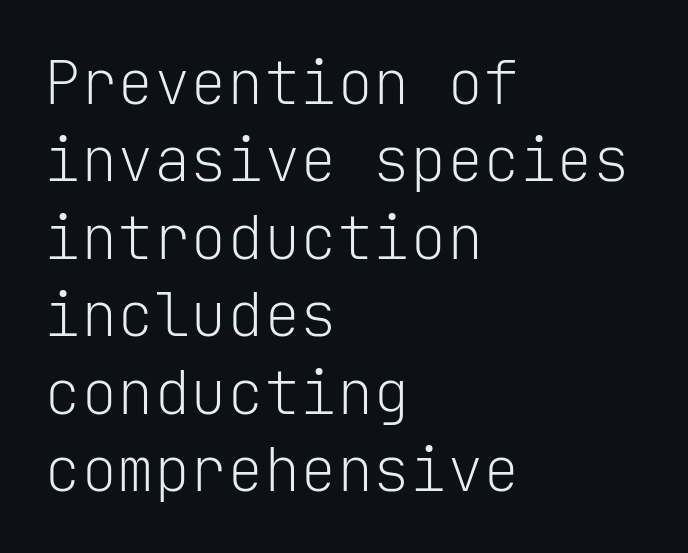
Q: Is the text bold? A: No.
Q: Is the text italic (slanted)? A: No, it is upright.
Q: Is the typeface a serif or a sans-serif typeface? A: Sans-serif.
Q: Is the text underlined? A: No.
Q: How is the paragraph aligned? A: Left-aligned.
Q: Is the spacing between letters normal or unusually wide? A: Normal.
Q: Is the spacing between lines tight, normal or loose? A: Normal.
Q: Width (condensed, normal, or wide)? A: Normal.
Q: Stroke contrast? A: Low.
Q: x-height? A: Medium.
Q: Monospaced? A: Yes.
